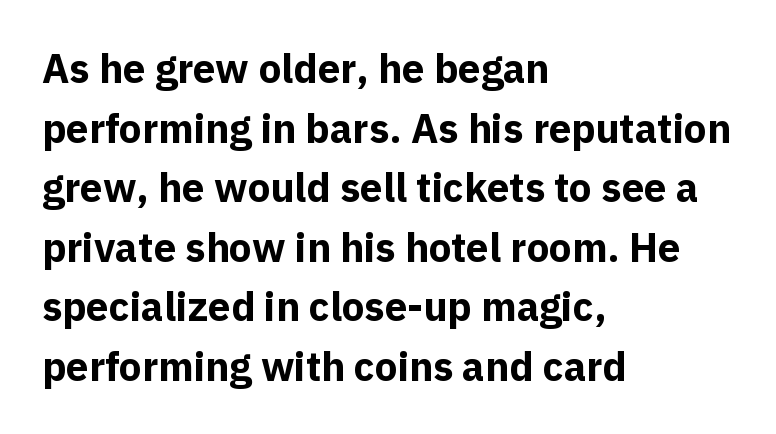
Q: Is the text bold? A: Yes.
Q: Is the text italic (slanted)? A: No, it is upright.
Q: Is the typeface a serif or a sans-serif typeface? A: Sans-serif.
Q: Is the text underlined? A: No.
Q: How is the paragraph aligned? A: Left-aligned.
Q: Is the spacing between letters normal or unusually wide? A: Normal.
Q: Is the spacing between lines tight, normal or loose? A: Normal.
Q: Width (condensed, normal, or wide)? A: Normal.
Q: x-height? A: Medium.
Q: Monospaced? A: No.
